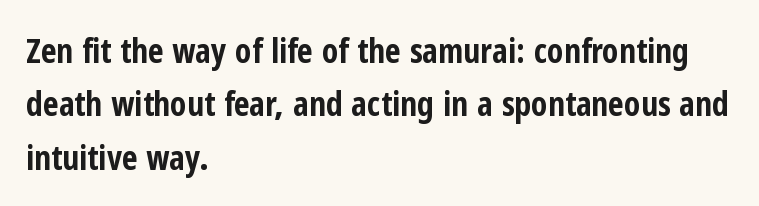
Q: Is the text bold? A: Yes.
Q: Is the text italic (slanted)? A: No, it is upright.
Q: Is the typeface a serif or a sans-serif typeface? A: Sans-serif.
Q: Is the text underlined? A: No.
Q: How is the paragraph aligned? A: Left-aligned.
Q: Is the spacing between letters normal or unusually wide? A: Normal.
Q: Is the spacing between lines tight, normal or loose? A: Normal.
Q: Width (condensed, normal, or wide)? A: Condensed.
Q: Stroke contrast? A: Low.
Q: x-height? A: Medium.
Q: Monospaced? A: No.
